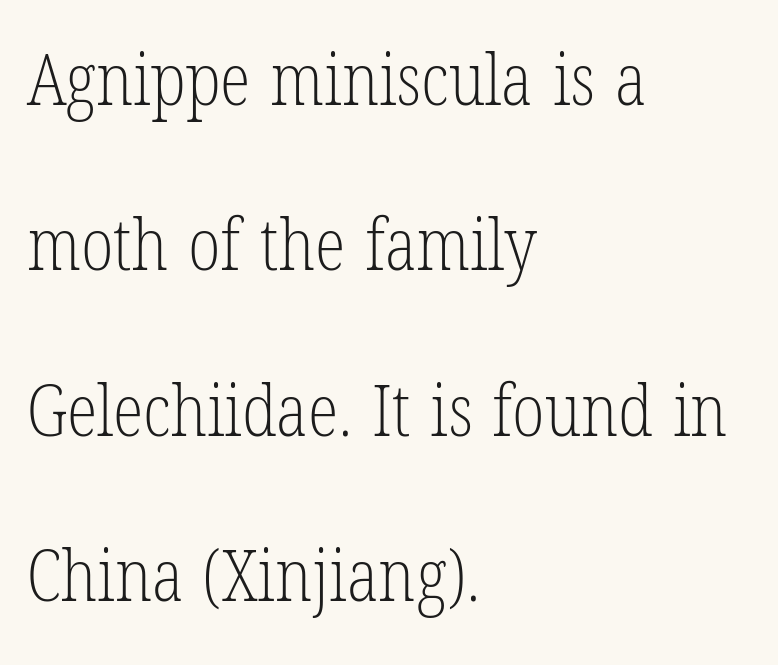
Q: Is the text bold? A: No.
Q: Is the text italic (slanted)? A: No, it is upright.
Q: Is the typeface a serif or a sans-serif typeface? A: Serif.
Q: Is the text underlined? A: No.
Q: How is the paragraph aligned? A: Left-aligned.
Q: Is the spacing between letters normal or unusually wide? A: Normal.
Q: Is the spacing between lines tight, normal or loose? A: Loose.
Q: Width (condensed, normal, or wide)? A: Condensed.
Q: Stroke contrast? A: Low.
Q: x-height? A: Medium.
Q: Monospaced? A: No.
